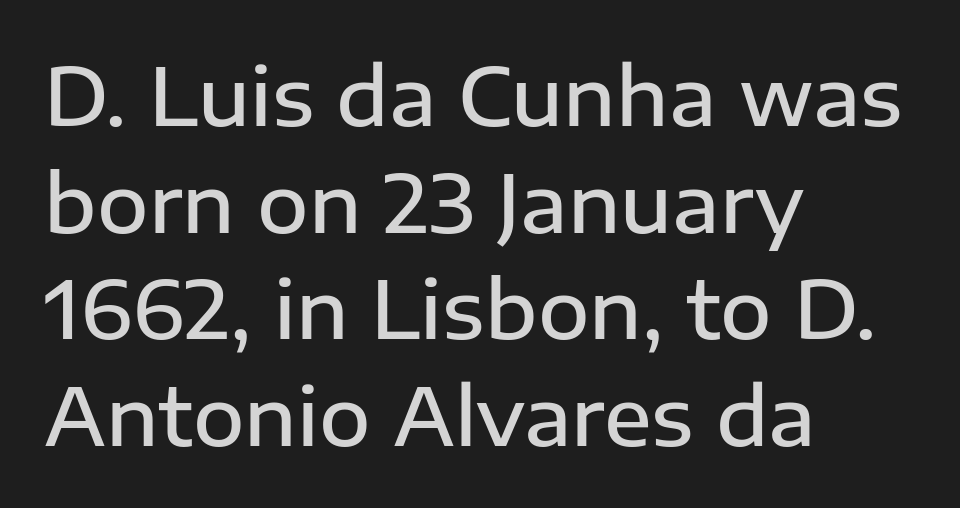
Q: Is the text bold? A: Semi-bold.
Q: Is the text italic (slanted)? A: No, it is upright.
Q: Is the typeface a serif or a sans-serif typeface? A: Sans-serif.
Q: Is the text underlined? A: No.
Q: How is the paragraph aligned? A: Left-aligned.
Q: Is the spacing between letters normal or unusually wide? A: Normal.
Q: Is the spacing between lines tight, normal or loose? A: Normal.
Q: Width (condensed, normal, or wide)? A: Normal.
Q: Stroke contrast? A: Low.
Q: x-height? A: Medium.
Q: Monospaced? A: No.
